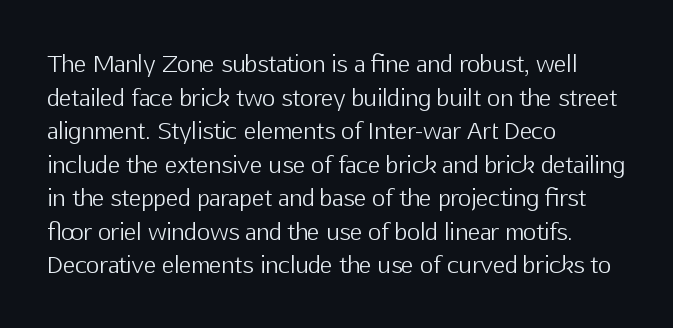
{"italic": "no", "bold": "no", "underline": "no", "align": "left", "line_spacing": "normal", "line_spacing_ratio": 1.46, "letter_spacing": "normal", "letter_spacing_em": 0.0, "glyph_px": 23}
